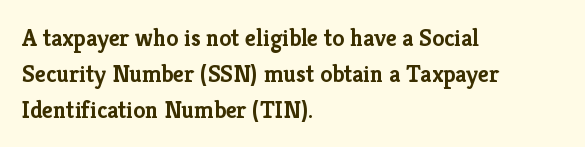
The image shows 24 px bold type, upright; set left-aligned, normal line spacing (1.49x), normal letter spacing, not underlined.
